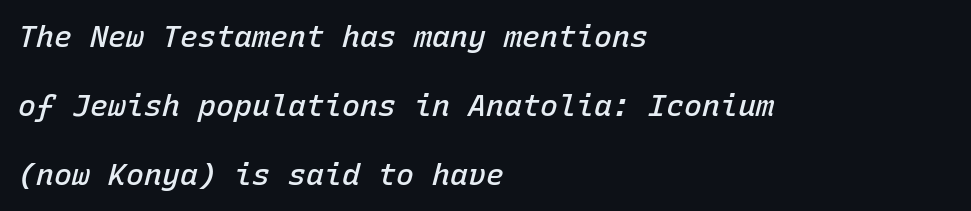
Q: Is the text bold? A: Semi-bold.
Q: Is the text italic (slanted)? A: Yes, it leans right by about 15 degrees.
Q: Is the text underlined? A: No.
Q: How is the paragraph aligned? A: Left-aligned.
Q: Is the spacing between letters normal or unusually wide? A: Normal.
Q: Is the spacing between lines tight, normal or loose? A: Loose.
Q: Width (condensed, normal, or wide)? A: Normal.
Q: Stroke contrast? A: Low.
Q: x-height? A: Medium.
Q: Monospaced? A: Yes.
